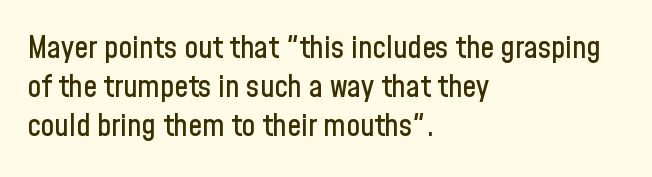
Q: Is the text italic (slanted)? A: No, it is upright.
Q: Is the typeface a serif or a sans-serif typeface? A: Sans-serif.
Q: Is the text underlined? A: No.
Q: How is the paragraph aligned? A: Left-aligned.
Q: Is the spacing between letters normal or unusually wide? A: Normal.
Q: Is the spacing between lines tight, normal or loose? A: Normal.
Q: Width (condensed, normal, or wide)? A: Condensed.
Q: Stroke contrast? A: Low.
Q: x-height? A: Medium.
Q: Monospaced? A: No.
